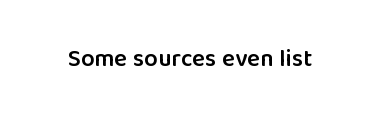
Q: Is the text bold? A: Semi-bold.
Q: Is the text italic (slanted)? A: No, it is upright.
Q: Is the text underlined? A: No.
Q: Is the spacing between letters normal or unusually wide? A: Normal.
